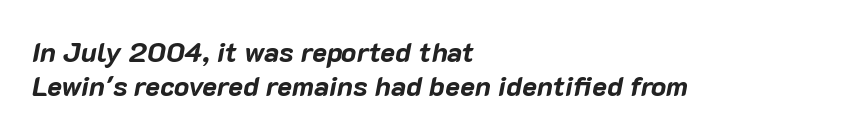
{"italic": "yes", "lean": "right", "slant_degrees": 10, "bold": "yes", "weight": "bold", "width": "normal", "stroke_contrast": "low", "x_height": "medium", "monospaced": "no", "underline": "no", "align": "left", "line_spacing_ratio": 1.2, "letter_spacing": "normal", "letter_spacing_em": 0.0, "glyph_px": 28}
